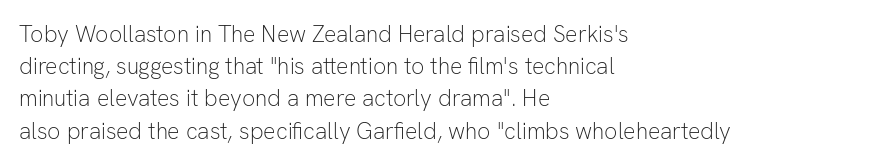
{"italic": "no", "bold": "no", "underline": "no", "align": "left", "line_spacing": "normal", "line_spacing_ratio": 1.4, "letter_spacing": "normal", "letter_spacing_em": 0.0, "glyph_px": 23}
